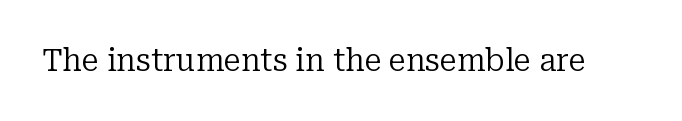
{"serif": "yes", "italic": "no", "bold": "no", "weight": "regular", "width": "normal", "stroke_contrast": "low", "x_height": "medium", "monospaced": "no", "underline": "no", "letter_spacing": "normal", "letter_spacing_em": 0.0, "glyph_px": 31}
